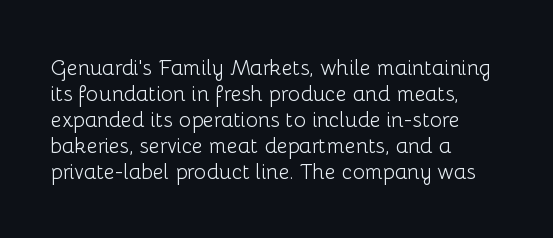
Q: Is the text bold? A: No.
Q: Is the text italic (slanted)? A: No, it is upright.
Q: Is the text underlined? A: No.
Q: How is the paragraph aligned? A: Left-aligned.
Q: Is the spacing between letters normal or unusually wide? A: Normal.
